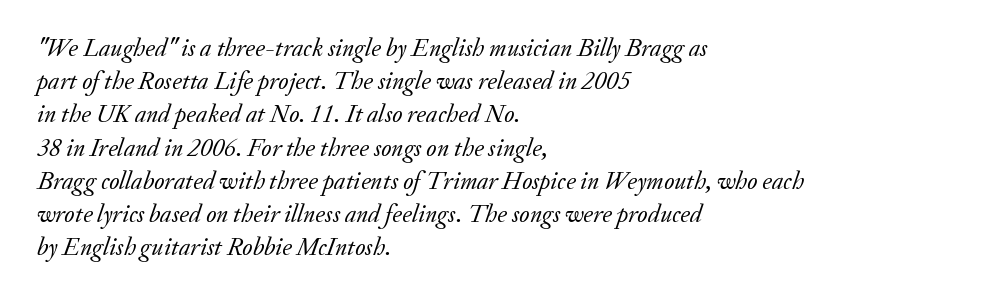
The weight tops out at a normal text grade. Whoever set this chose a conventional vertical rhythm. This rendering uses left alignment, leaving the right contour irregular. Decoration check: the copy has no underline.
